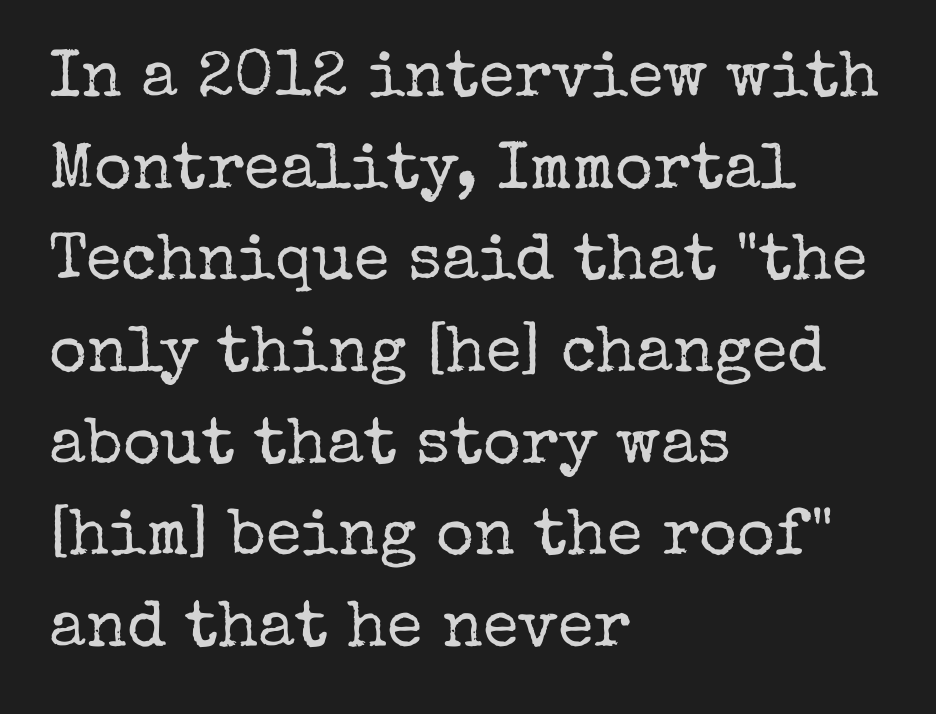
The image shows 65 px regular-weight serif type, upright; set left-aligned, normal line spacing (1.41x), normal letter spacing, not underlined; low stroke contrast and a medium x-height.
